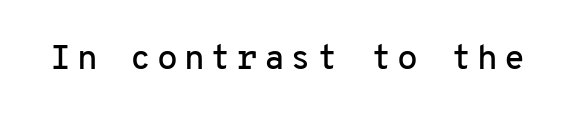
The image shows 34 px sans-serif type, upright, monospaced; set not underlined; low stroke contrast and a medium x-height.
